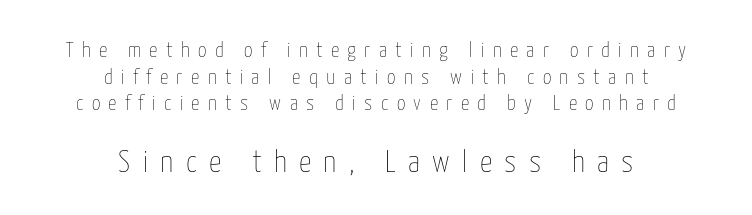
Interline gaps are of average width in this sample. Ascenders rise straight up at ninety degrees. Vertical stems look standard width or narrower in stroke. Casual observation: everything's sitting right in the middle. Rule under the text: the space is simply empty. These two chunks differ in scale, with the bottom chunk taking the larger measure.
